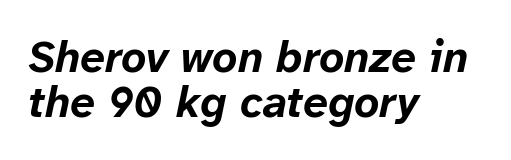
Stroke thickness is high; the sample reads as a true bold. The letterforms sit shoulder to shoulder at normal distance. Reading down the block, your eye returns to a fixed left position each line. Decoration check: the copy has no underline. Tall strokes in this sample are angled rather than plumb.
